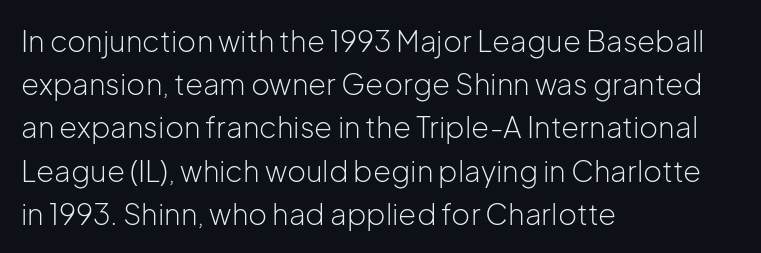
{"serif": "no", "italic": "no", "bold": "no", "weight": "light", "width": "normal", "stroke_contrast": "low", "x_height": "medium", "monospaced": "no", "underline": "no", "align": "left", "line_spacing": "normal", "line_spacing_ratio": 1.49, "letter_spacing": "normal", "letter_spacing_em": 0.0, "glyph_px": 29}
